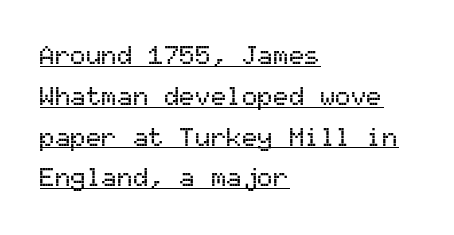
Is there much room between lines? A standard amount, neither cramped nor airy. Rendered with straight, roman letterforms. Compared with a centered layout, this one pins lines to the left instead. Honestly, the letter spacing is just normal — you wouldn't notice it. A baseline rule has been typeset under these characters.
